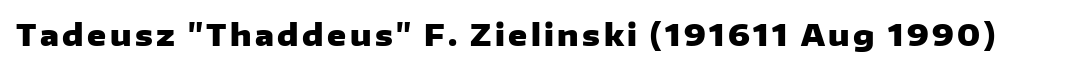
Q: Is the text bold? A: Yes.
Q: Is the text italic (slanted)? A: No, it is upright.
Q: Is the typeface a serif or a sans-serif typeface? A: Sans-serif.
Q: Is the text underlined? A: No.
Q: Width (condensed, normal, or wide)? A: Wide.
Q: Stroke contrast? A: Low.
Q: x-height? A: Medium.
Q: Monospaced? A: No.
